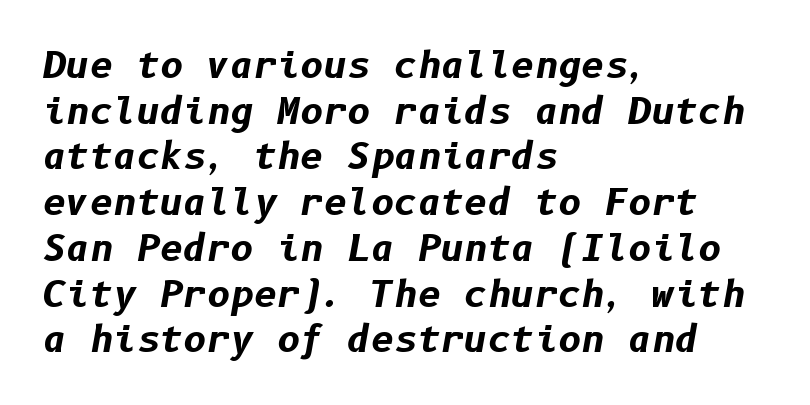
The image shows 36 px bold type, italic (leaning right); set left-aligned, normal line spacing (1.27x), normal letter spacing, not underlined; low stroke contrast and a medium x-height.
